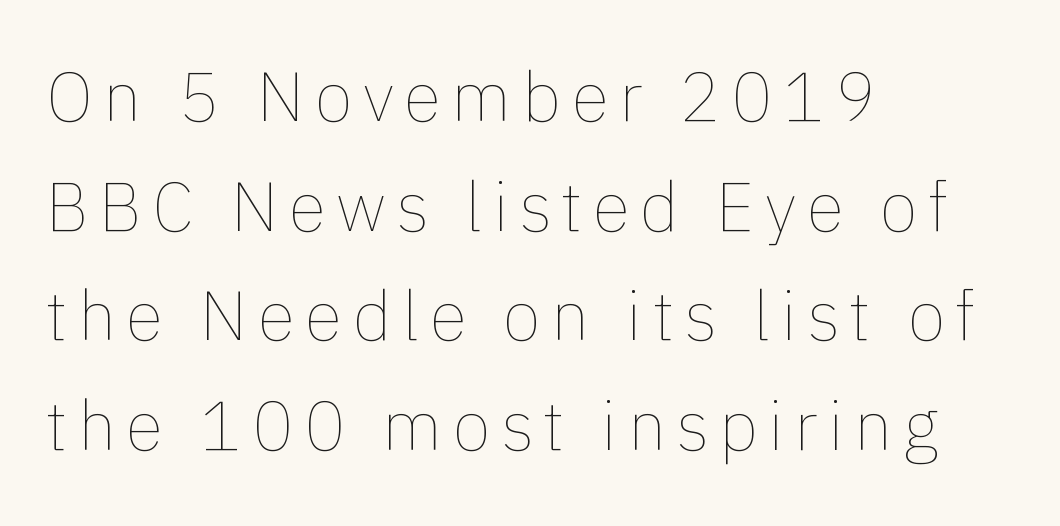
The image shows 69 px thin type, upright; set left-aligned, normal line spacing (1.59x), not underlined; low stroke contrast and a medium x-height.
